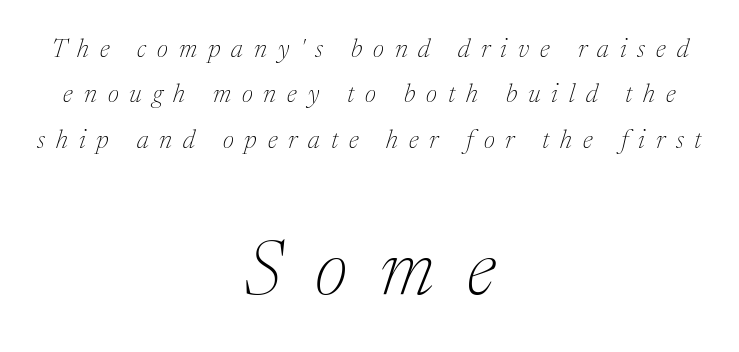
These lines stack symmetrically, like a column narrowing and widening about its center. Proportional: the letters do not fall into vertical columns. The tracking jumps out immediately: characters are airy and widely separated. The axis of the letterforms is tilted away from vertical. No extra ink here — the face is not bold. A typesetter would label this face a serif.
